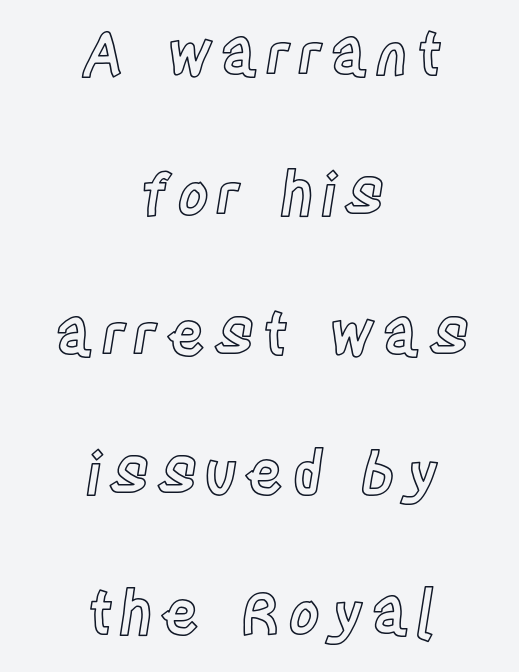
Q: Is the text italic (slanted)? A: Yes.
Q: Is the text underlined? A: No.
Q: How is the paragraph aligned? A: Centered.
Q: Is the spacing between lines tight, normal or loose? A: Loose.
Q: Width (condensed, normal, or wide)? A: Condensed.
Q: x-height? A: Large.
Q: Monospaced? A: No.
